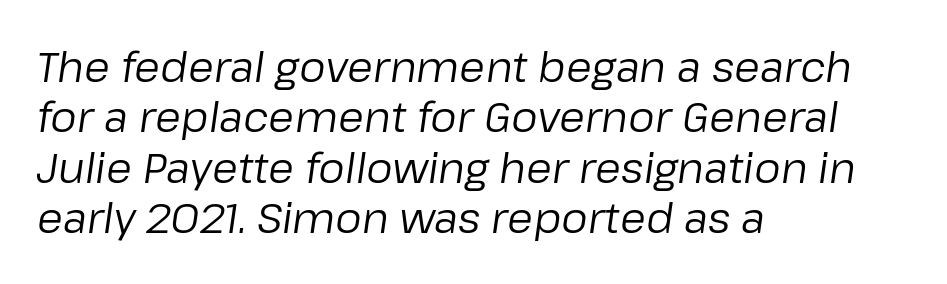
Q: Is the text bold? A: No.
Q: Is the text italic (slanted)? A: Yes, it leans right by about 8 degrees.
Q: Is the text underlined? A: No.
Q: How is the paragraph aligned? A: Left-aligned.
Q: Is the spacing between letters normal or unusually wide? A: Normal.
Q: Width (condensed, normal, or wide)? A: Normal.
Q: Stroke contrast? A: Low.
Q: x-height? A: Medium.
Q: Monospaced? A: No.
